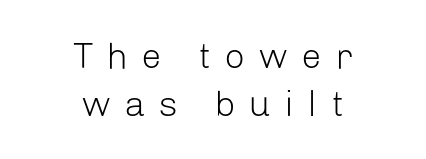
Counters stay open thanks to moderate or lighter strokes. Spacing between characters has been opened up far beyond the box default. Students, observe: this is what conventionally led text looks like. The specimen omits any rule beneath the text block's lines. Quick note: not italic, upright.
